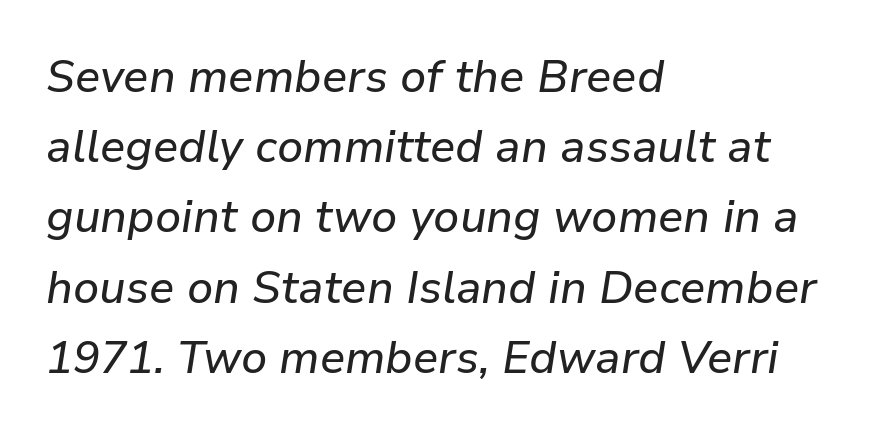
The image shows 45 px text type, italic (leaning right); set left-aligned, normal line spacing (1.56x), normal letter spacing, not underlined; low stroke contrast and a medium x-height.
